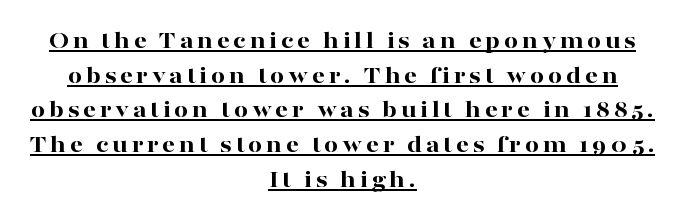
Q: Is the text bold? A: Yes.
Q: Is the text italic (slanted)? A: No, it is upright.
Q: Is the text underlined? A: Yes.
Q: How is the paragraph aligned? A: Centered.
Q: Is the spacing between lines tight, normal or loose? A: Normal.
